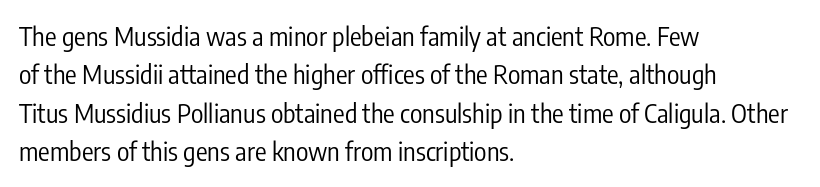
The image shows 26 px text type, upright; set left-aligned, normal line spacing (1.48x), normal letter spacing, not underlined.
